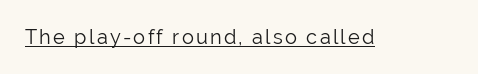
Q: Is the text bold? A: No.
Q: Is the text italic (slanted)? A: No, it is upright.
Q: Is the text underlined? A: Yes.
